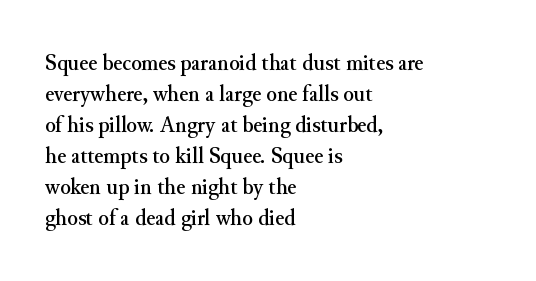
The image shows 24 px text type, upright; set left-aligned, normal line spacing (1.29x), normal letter spacing, not underlined.
